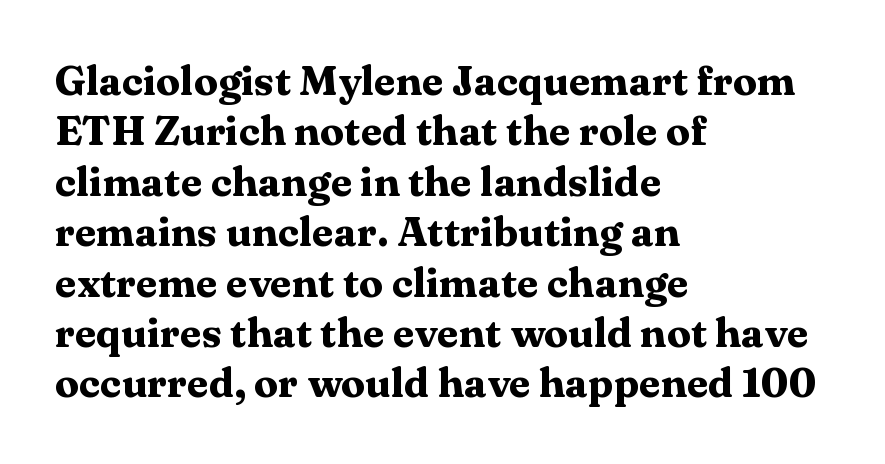
The letters are bold, with thick, heavy strokes. The paragraph shown leans on its left margin. Regular leading. The space directly below the letters is spotless. Tracking here is standard; glyphs follow each other at the usual distance.
